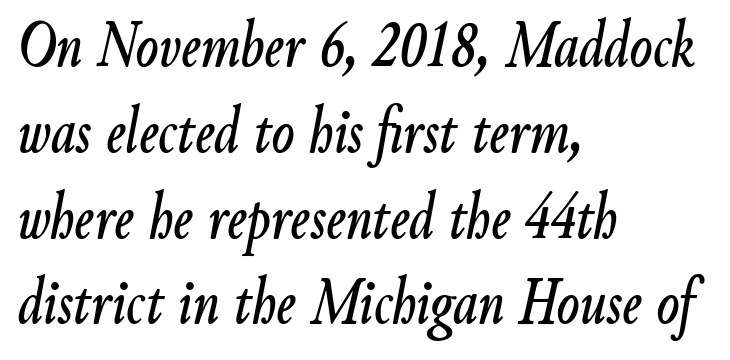
Q: Is the text italic (slanted)? A: Yes, it leans right by about 9 degrees.
Q: Is the text underlined? A: No.
Q: How is the paragraph aligned? A: Left-aligned.
Q: Is the spacing between letters normal or unusually wide? A: Normal.
Q: Is the spacing between lines tight, normal or loose? A: Normal.
Q: Width (condensed, normal, or wide)? A: Condensed.
Q: Stroke contrast? A: Low.
Q: x-height? A: Small.
Q: Monospaced? A: No.
